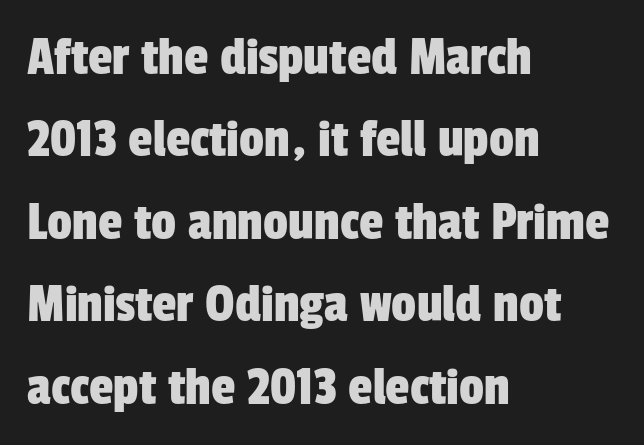
{"serif": "no", "width": "condensed", "stroke_contrast": "low", "x_height": "medium", "monospaced": "no", "underline": "no", "align": "left", "line_spacing": "normal", "line_spacing_ratio": 1.5, "letter_spacing": "normal", "letter_spacing_em": 0.0, "glyph_px": 55}
